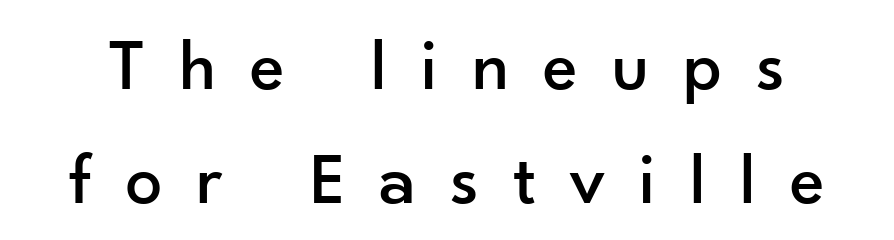
Varying glyph widths throughout — classic text-font behaviour. It's the straight-up-and-down kind of type. Descender tails drop into unmarked territory. Words appear elongated and porous because spacing is wide. The leading is moderate, giving the passage an even texture.
